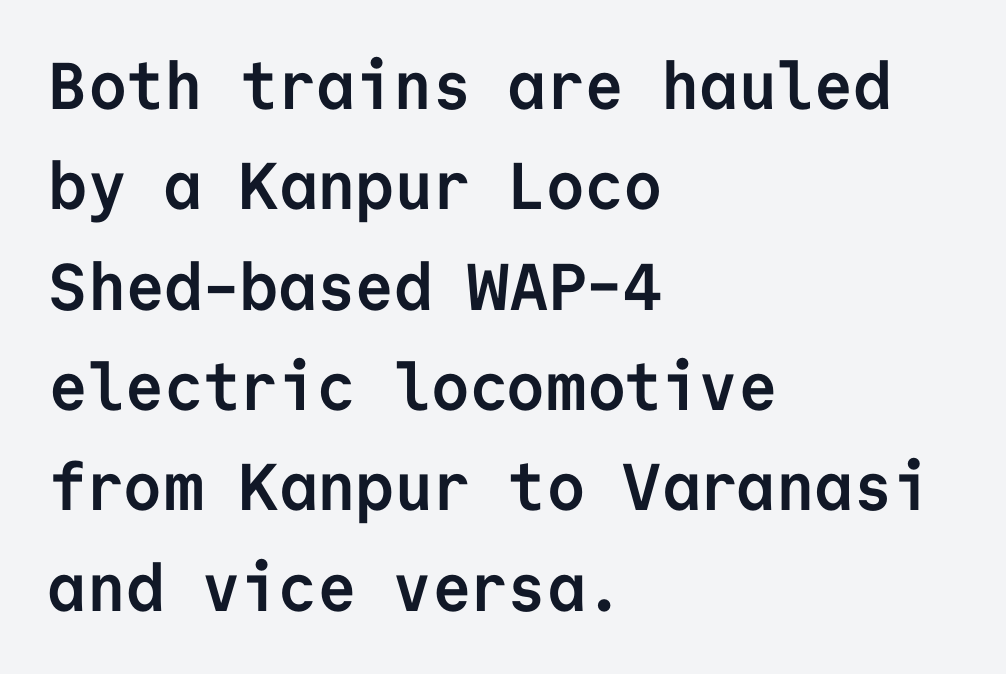
The image shows 66 px semibold sans-serif type, upright, monospaced; set left-aligned, normal line spacing (1.52x), normal letter spacing, not underlined; low stroke contrast and a medium x-height.
